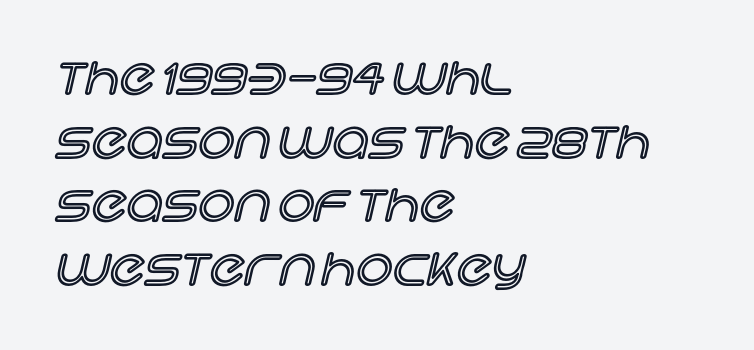
Q: Is the text italic (slanted)? A: Yes.
Q: Is the text underlined? A: No.
Q: How is the paragraph aligned? A: Left-aligned.
Q: Is the spacing between letters normal or unusually wide? A: Normal.
Q: Is the spacing between lines tight, normal or loose? A: Normal.
Q: Width (condensed, normal, or wide)? A: Normal.
Q: x-height? A: Large.
Q: Monospaced? A: No.
